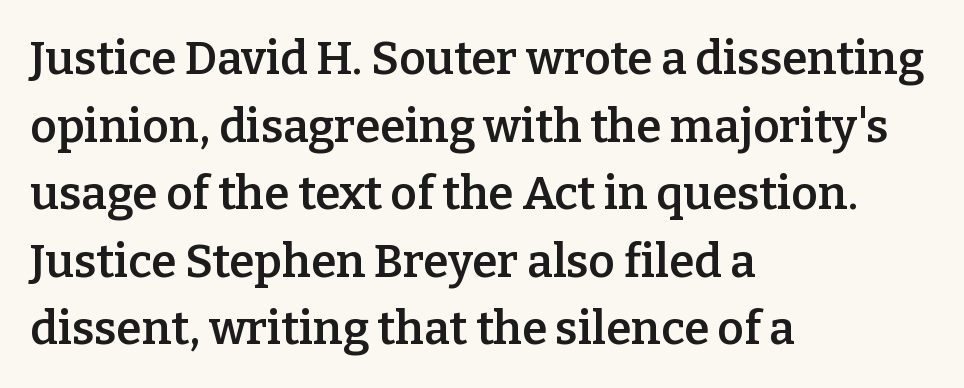
{"serif": "yes", "italic": "no", "bold": "semi", "weight": "semibold", "width": "normal", "stroke_contrast": "low", "x_height": "medium", "monospaced": "no", "underline": "no", "align": "left", "line_spacing": "normal", "line_spacing_ratio": 1.47, "letter_spacing": "normal", "letter_spacing_em": 0.0, "glyph_px": 46}
